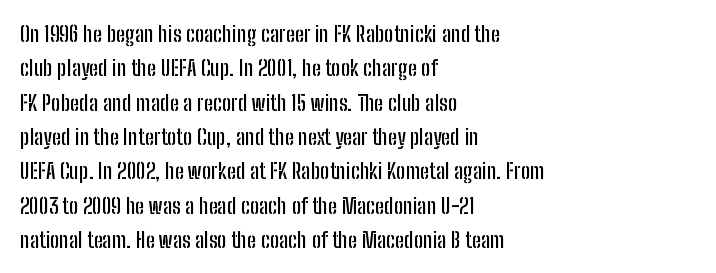
{"italic": "no", "underline": "no", "align": "left", "line_spacing": "normal", "line_spacing_ratio": 1.56, "letter_spacing": "normal", "letter_spacing_em": 0.0, "glyph_px": 22}
